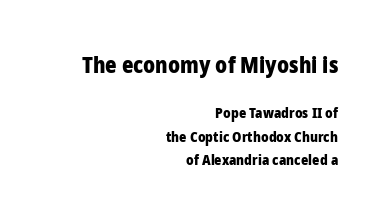
The image shows 22 px bold type, upright; set right-aligned, normal line spacing (1.67x), normal letter spacing, not underlined; the first (top) block is 1.57x larger.
